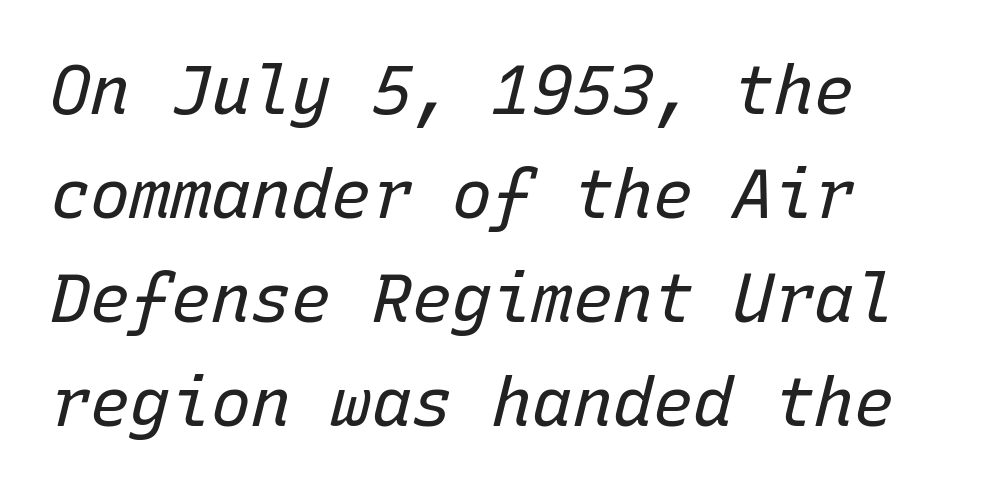
The rendering uses typewriter-style spacing with identical character cells. The line-height multiplier appears to be the usual default. Standard letterfit; no display-style spreading of the glyphs. The space beneath each line is pristine and unruled. Italic? Definitely — the glyphs are oblique.
